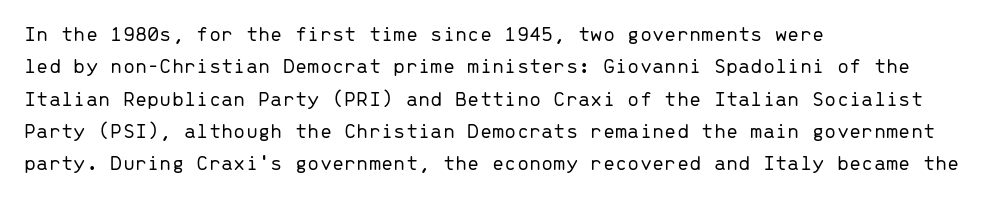
The image shows 22 px text type, upright; set left-aligned, normal line spacing (1.47x), normal letter spacing, not underlined.
